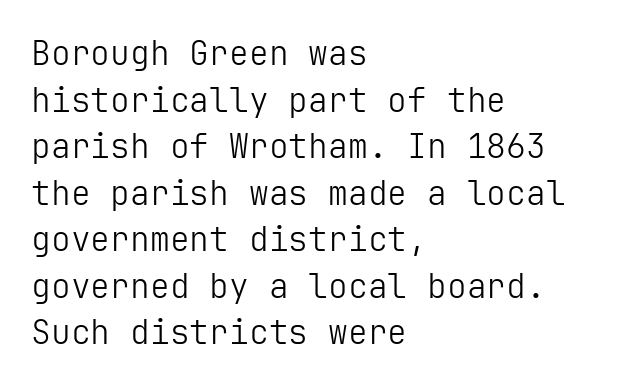
The image shows 33 px light sans-serif type, upright; set left-aligned, normal line spacing (1.41x), normal letter spacing, not underlined; low stroke contrast and a medium x-height.
